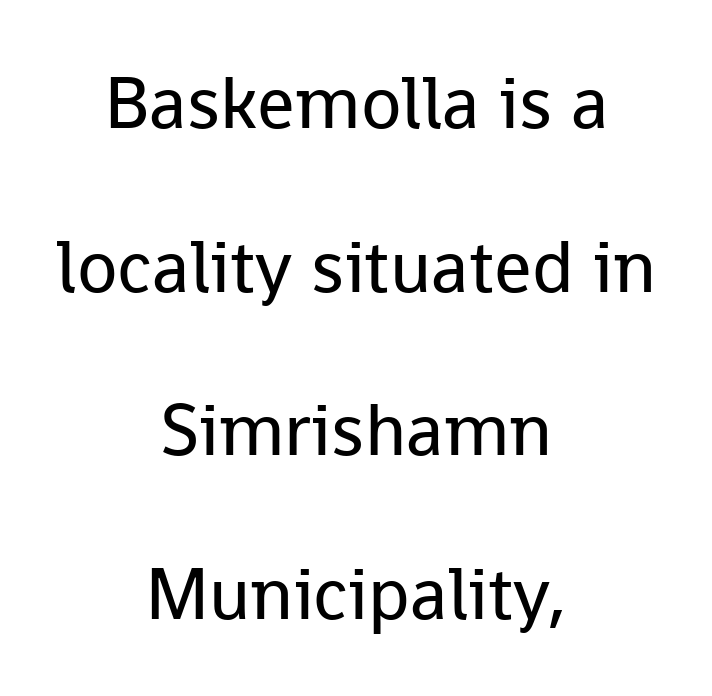
Q: Is the text bold? A: No.
Q: Is the text italic (slanted)? A: No, it is upright.
Q: Is the typeface a serif or a sans-serif typeface? A: Sans-serif.
Q: Is the text underlined? A: No.
Q: How is the paragraph aligned? A: Centered.
Q: Is the spacing between letters normal or unusually wide? A: Normal.
Q: Is the spacing between lines tight, normal or loose? A: Loose.
Q: Width (condensed, normal, or wide)? A: Normal.
Q: Stroke contrast? A: Low.
Q: x-height? A: Medium.
Q: Monospaced? A: No.
